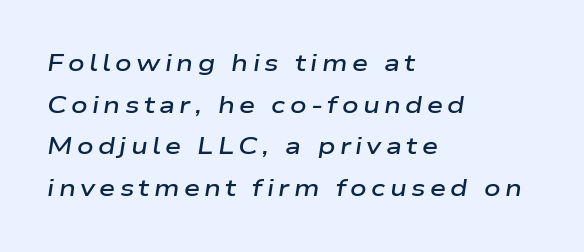
How heavy is the stroke? Medium-heavy — a semibold, shy of bold. Typeset ragged right — the left edge is the straight one. The specimen omits any rule beneath the text block's lines. The lettering tilts uniformly, giving the passage an italic look.
